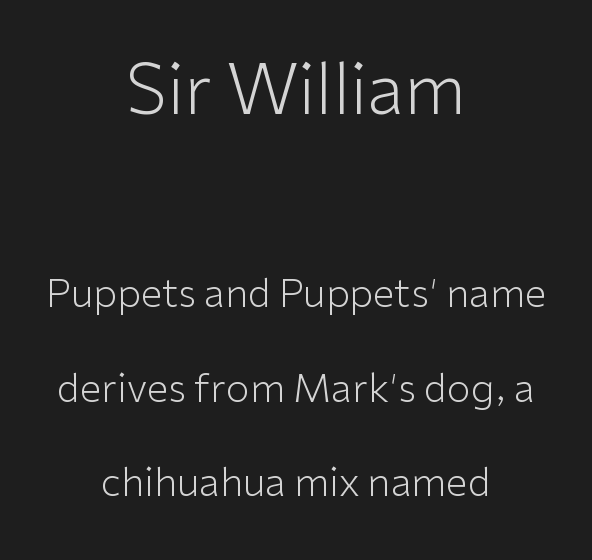
{"serif": "no", "italic": "no", "bold": "no", "weight": "light", "width": "normal", "stroke_contrast": "low", "x_height": "medium", "monospaced": "no", "underline": "no", "align": "center", "line_spacing": "loose", "line_spacing_ratio": 2.43, "letter_spacing": "normal", "letter_spacing_em": 0.0, "larger_block": "first", "size_ratio": 1.77, "glyph_px": 69}
